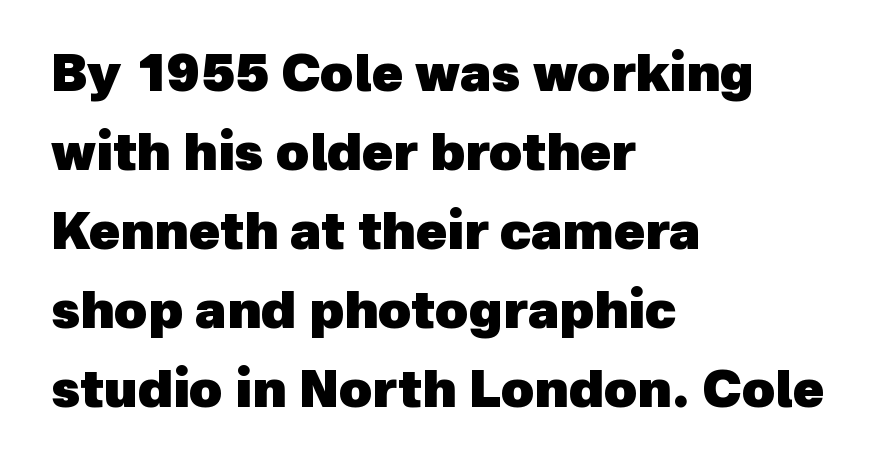
Nothing unusual about the tracking: characters are spaced as the font intends. Beneath every word, the page is bare. All the whitespace from short lines collects on the right. The rendering uses a moderate line-height, typical for paragraphs. Font category for this specimen: sans-serif. The face used here is proportionally spaced, like ordinary book or web type.
